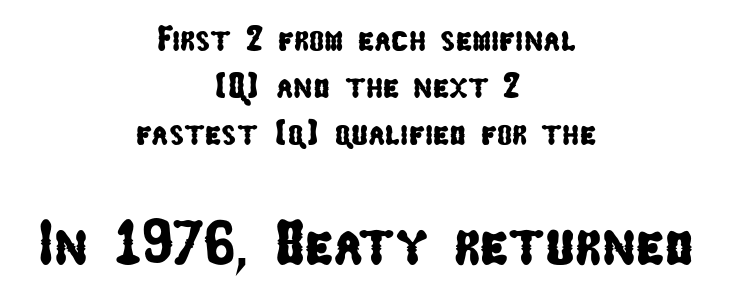
{"serif": "no", "width": "condensed", "stroke_contrast": "low", "x_height": "medium", "monospaced": "no", "underline": "no", "align": "center", "line_spacing": "normal", "line_spacing_ratio": 1.31, "letter_spacing": "normal", "letter_spacing_em": 0.0, "larger_block": "second", "size_ratio": 1.75, "glyph_px": 63}
